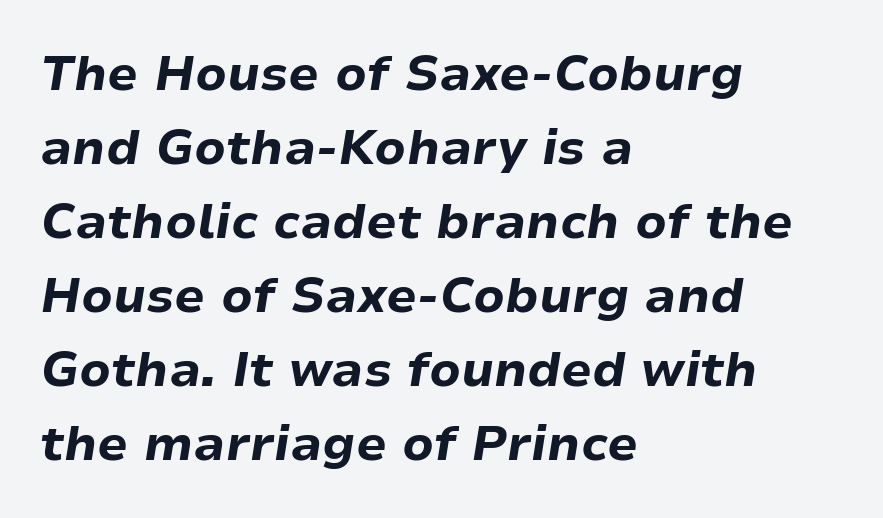
{"italic": "yes", "lean": "right", "slant_degrees": 9, "bold": "yes", "weight": "bold", "width": "normal", "stroke_contrast": "low", "x_height": "medium", "monospaced": "no", "underline": "no", "align": "left", "line_spacing": "normal", "line_spacing_ratio": 1.51, "letter_spacing": "normal", "letter_spacing_em": 0.0, "glyph_px": 49}
